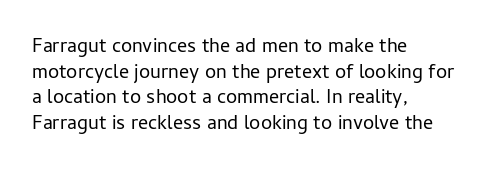
{"italic": "no", "bold": "no", "underline": "no", "align": "left", "line_spacing": "normal", "line_spacing_ratio": 1.28, "letter_spacing": "normal", "letter_spacing_em": 0.0, "glyph_px": 20}
